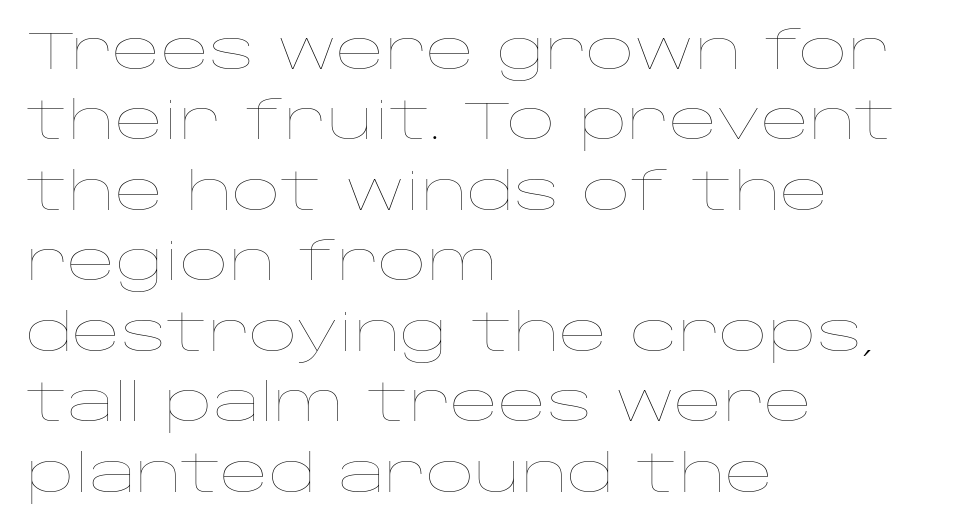
Is this a fixed-width face? No — the glyphs have proportional, varying widths. Is the type heavy? It reads as light-to-regular instead. You can tell it's not italic because the verticals are truly vertical. A student would call this left alignment; a typographer would say flush left, rag right.
